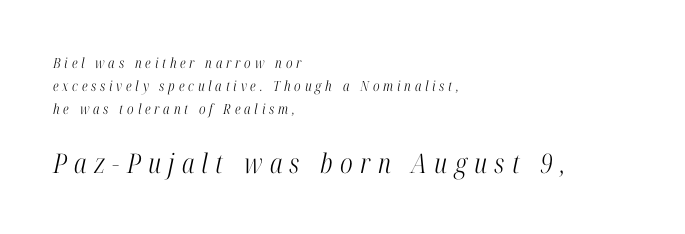
The rendering inserts visible extra space after every character. Italic? Definitely — the glyphs are oblique. Visually the block forms a straight wall on the left and a jagged coastline on the right. No letter is thick-stroked: the sample isn't bold. Does the bottom block carry the larger type? Yes, it does. Bare-footed words on every line.
